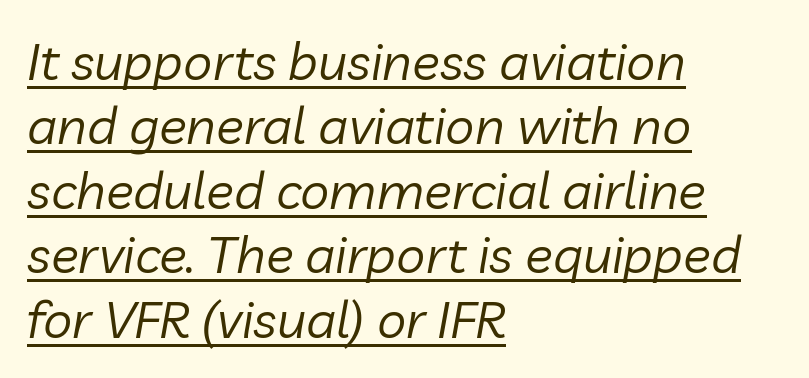
The image shows 52 px regular-weight type, italic (leaning right); set left-aligned, line spacing 1.24x, normal letter spacing, underlined; low stroke contrast and a medium x-height.
